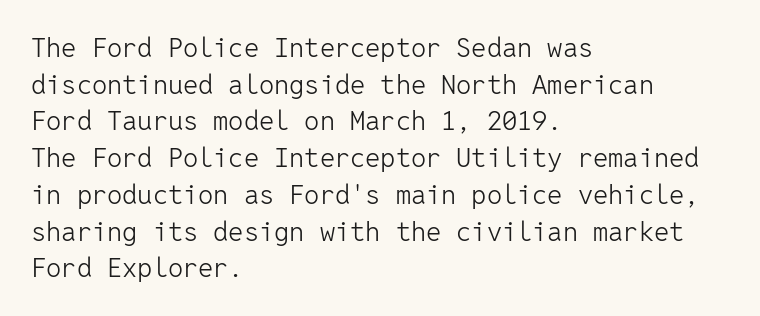
The image shows 27 px text type, upright; set left-aligned, normal line spacing (1.36x), normal letter spacing, not underlined.
